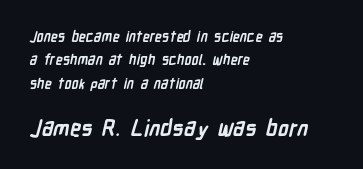
The image shows 22 px bold type; set left-aligned, normal line spacing (1.67x), normal letter spacing, not underlined; the second (bottom) block is 1.57x larger.
